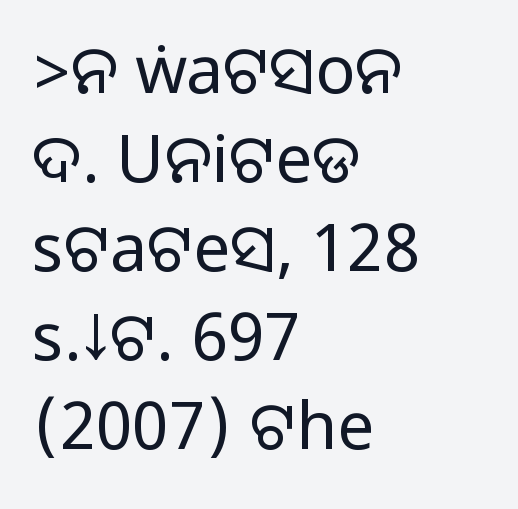
The image shows 66 px sans-serif type, upright; set left-aligned, normal line spacing (1.35x), normal letter spacing, not underlined; medium stroke contrast.
